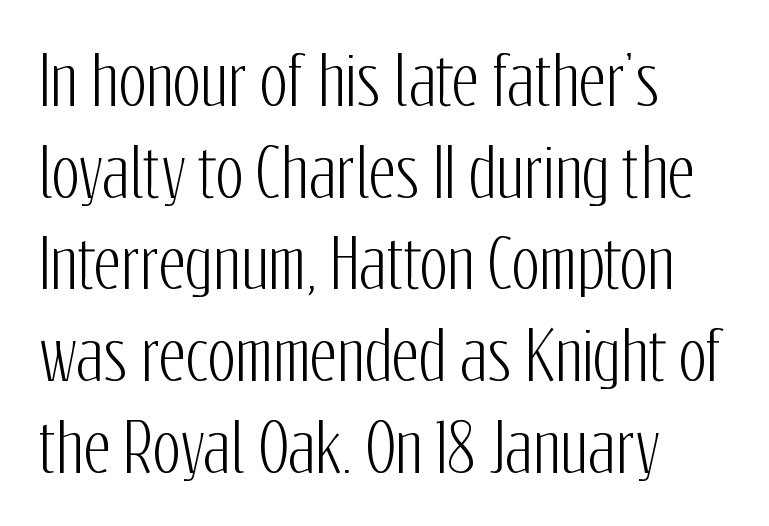
{"serif": "no", "italic": "no", "width": "condensed", "stroke_contrast": "low", "x_height": "medium", "monospaced": "no", "underline": "no", "align": "left", "line_spacing": "normal", "line_spacing_ratio": 1.39, "letter_spacing": "normal", "letter_spacing_em": 0.0, "glyph_px": 66}
